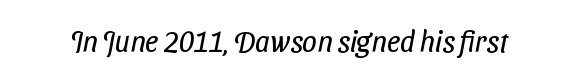
Q: Is the text bold? A: No.
Q: Is the typeface a serif or a sans-serif typeface? A: Sans-serif.
Q: Is the text underlined? A: No.
Q: Is the spacing between letters normal or unusually wide? A: Normal.
Q: Width (condensed, normal, or wide)? A: Condensed.
Q: Stroke contrast? A: Low.
Q: x-height? A: Medium.
Q: Monospaced? A: No.
